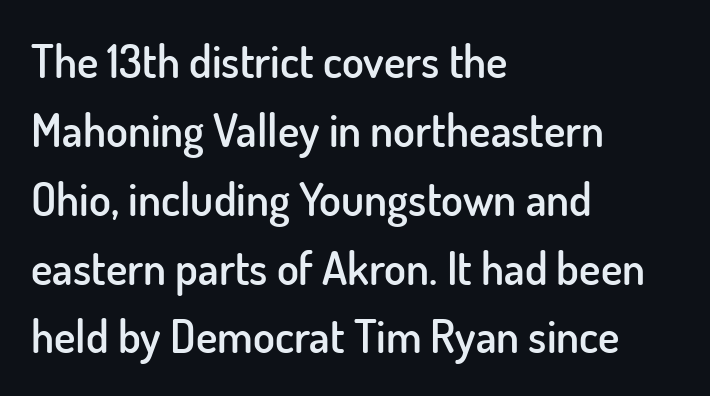
The image shows 45 px semibold sans-serif type, upright; set left-aligned, normal line spacing (1.53x), normal letter spacing, not underlined; low stroke contrast and a small x-height.
